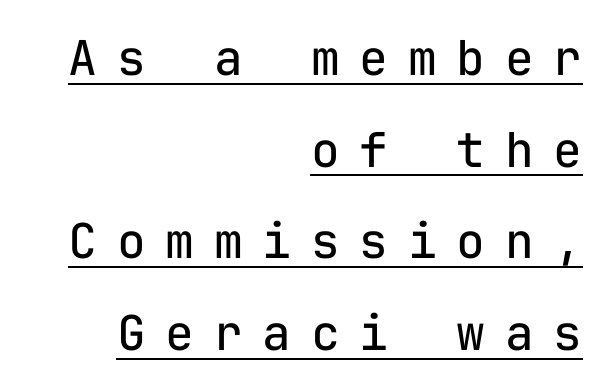
Q: Is the text bold? A: No.
Q: Is the text italic (slanted)? A: No, it is upright.
Q: Is the typeface a serif or a sans-serif typeface? A: Sans-serif.
Q: Is the text underlined? A: Yes.
Q: How is the paragraph aligned? A: Right-aligned.
Q: Is the spacing between letters normal or unusually wide? A: Unusually wide.
Q: Is the spacing between lines tight, normal or loose? A: Loose.
Q: Width (condensed, normal, or wide)? A: Normal.
Q: Stroke contrast? A: Low.
Q: x-height? A: Medium.
Q: Monospaced? A: Yes.
